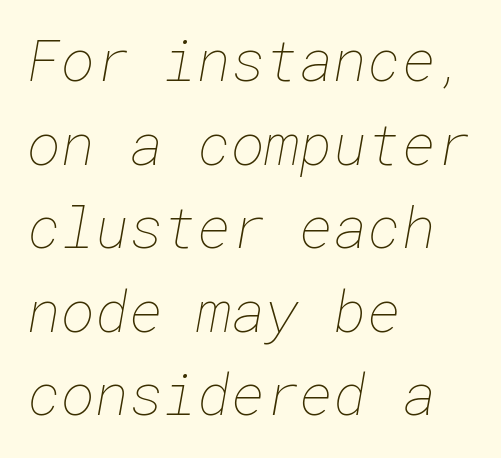
The image shows 58 px thin type; set left-aligned, normal line spacing (1.44x), normal letter spacing, not underlined; low stroke contrast and a medium x-height.
